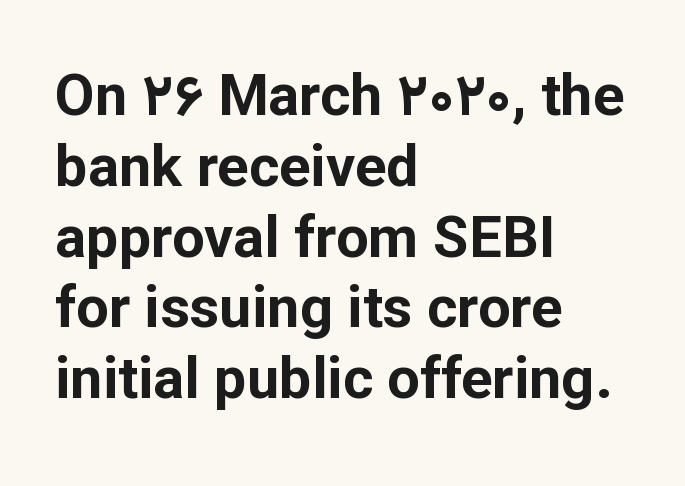
Q: Is the text bold? A: Yes.
Q: Is the text italic (slanted)? A: No, it is upright.
Q: Is the typeface a serif or a sans-serif typeface? A: Sans-serif.
Q: Is the text underlined? A: No.
Q: How is the paragraph aligned? A: Left-aligned.
Q: Is the spacing between letters normal or unusually wide? A: Normal.
Q: Width (condensed, normal, or wide)? A: Normal.
Q: Stroke contrast? A: Low.
Q: x-height? A: Medium.
Q: Monospaced? A: No.
